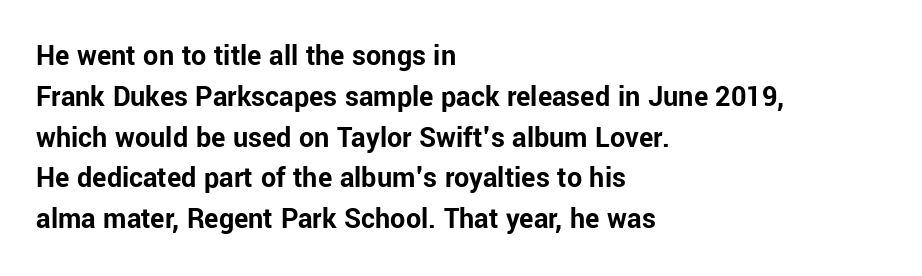
The image shows 30 px bold sans-serif type, upright; set left-aligned, normal line spacing (1.36x), normal letter spacing, not underlined; low stroke contrast and a medium x-height.
